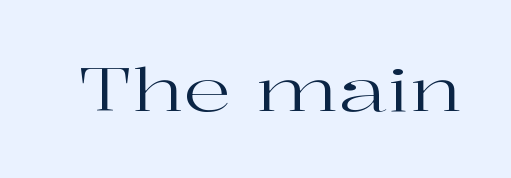
Q: Is the text bold? A: No.
Q: Is the text italic (slanted)? A: No, it is upright.
Q: Is the typeface a serif or a sans-serif typeface? A: Serif.
Q: Is the text underlined? A: No.
Q: Is the spacing between letters normal or unusually wide? A: Normal.
Q: Width (condensed, normal, or wide)? A: Wide.
Q: Stroke contrast? A: High.
Q: x-height? A: Medium.
Q: Monospaced? A: No.
